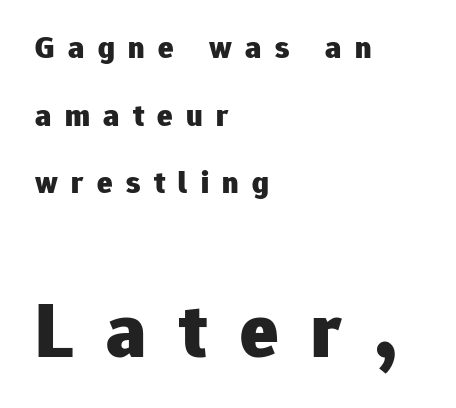
The letters carry no serifs — their stems end cleanly without finishing strokes. Varying glyph widths throughout — classic text-font behaviour. Caption: multi-line text, flush left, ragged right. On the weight axis this lands at bold, roughly 700. Underline: absent.
